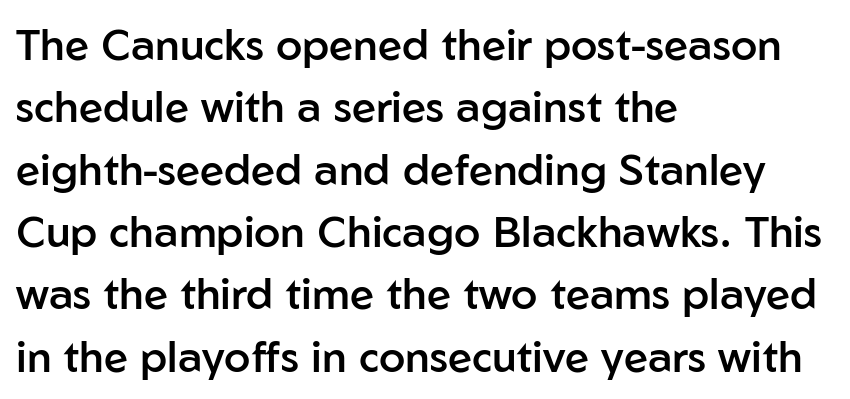
Q: Is the text bold? A: Semi-bold.
Q: Is the text italic (slanted)? A: No, it is upright.
Q: Is the typeface a serif or a sans-serif typeface? A: Sans-serif.
Q: Is the text underlined? A: No.
Q: How is the paragraph aligned? A: Left-aligned.
Q: Is the spacing between letters normal or unusually wide? A: Normal.
Q: Is the spacing between lines tight, normal or loose? A: Normal.
Q: Width (condensed, normal, or wide)? A: Normal.
Q: Stroke contrast? A: Low.
Q: x-height? A: Medium.
Q: Monospaced? A: No.
